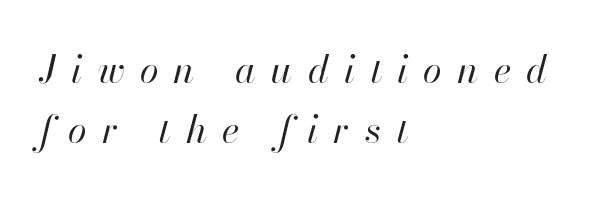
The passage shown is typed in a proportional face where columns would drift. The horizontal fit of the characters is loose and conspicuously gappy. No letter is thick-stroked: the sample isn't bold. The block of text has a typical density, with ordinary space between rows. A clean baseline with only descenders dipping below it.
